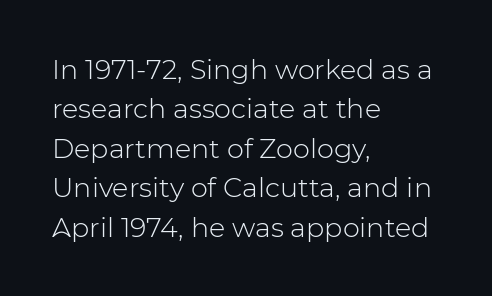
Q: Is the text bold? A: No.
Q: Is the text italic (slanted)? A: No, it is upright.
Q: Is the text underlined? A: No.
Q: How is the paragraph aligned? A: Left-aligned.
Q: Is the spacing between letters normal or unusually wide? A: Normal.
Q: Is the spacing between lines tight, normal or loose? A: Normal.
